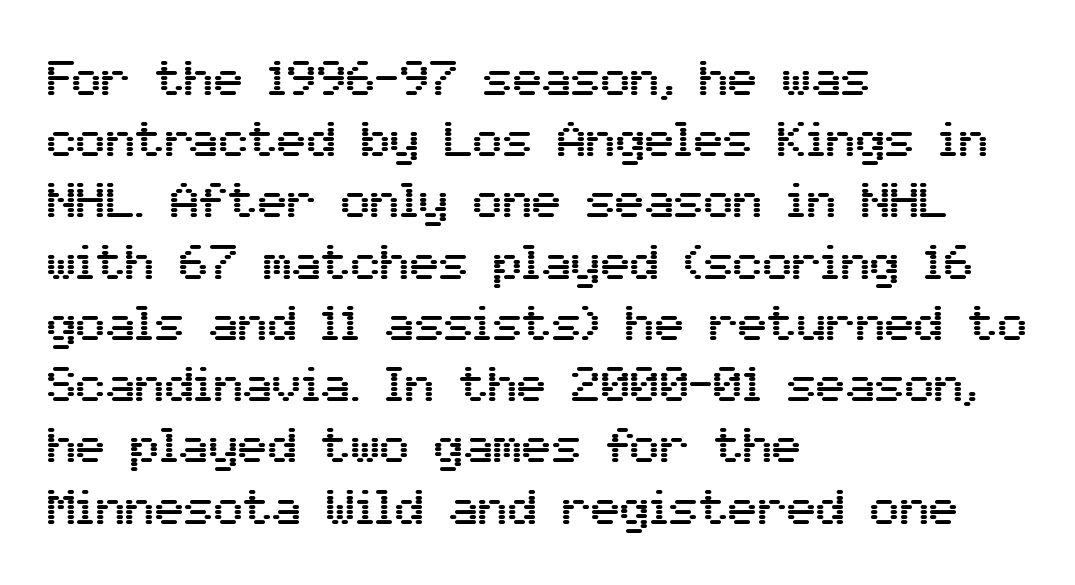
Look at the bottom of the vertical strokes: they stop flat, with no serifs. The gap between lines stays unmarked. Baseline-to-baseline distance is the conventional proportion of letter height. The text block is weighted toward the left margin, trailing off unevenly rightward. Here the designer chose a conventional face with non-uniform glyph widths.
